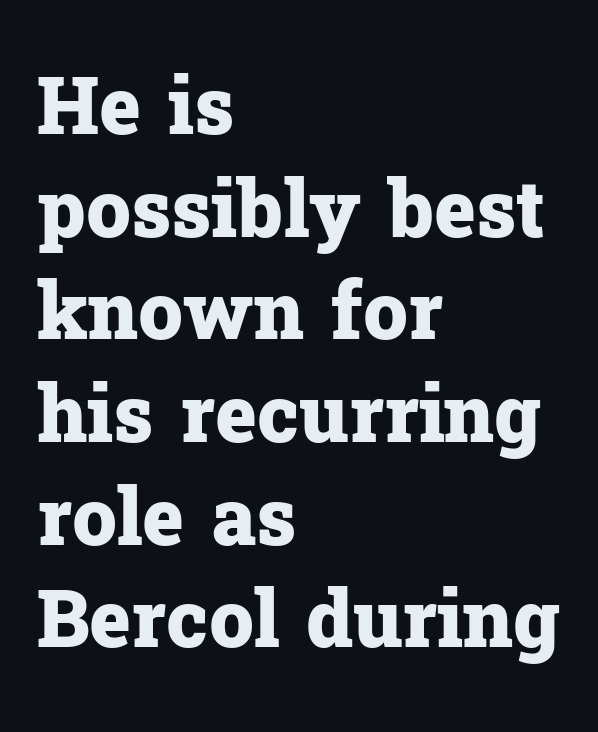
Q: Is the text bold? A: Yes.
Q: Is the text italic (slanted)? A: No, it is upright.
Q: Is the typeface a serif or a sans-serif typeface? A: Serif.
Q: Is the text underlined? A: No.
Q: How is the paragraph aligned? A: Left-aligned.
Q: Is the spacing between letters normal or unusually wide? A: Normal.
Q: Is the spacing between lines tight, normal or loose? A: Normal.
Q: Width (condensed, normal, or wide)? A: Normal.
Q: Stroke contrast? A: Low.
Q: x-height? A: Medium.
Q: Monospaced? A: No.
